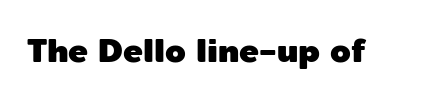
Looks like regular typesetting: each glyph gets only the width it needs. The passage shown has conventional tracking throughout. Notice how the stems are strictly vertical — no italics here. I'd call this a sans setting — the letters go barefoot. Quick note: underline off.
